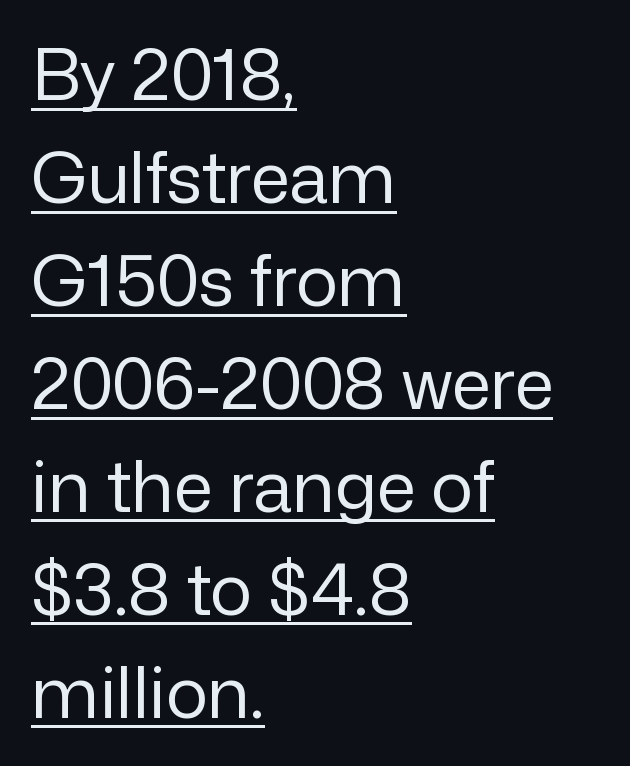
This rendering employs a face without finishing strokes, i.e., a sans-serif. Look at the tracking — it's just the regular setting, nothing added. Rows of type keep a routine distance in the vertical direction. The face used here is proportionally spaced, like ordinary book or web type.
